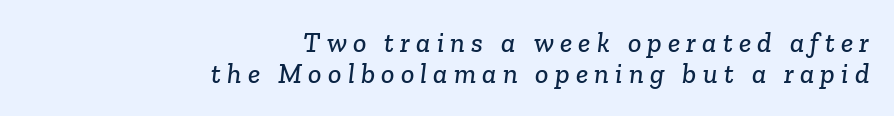
Q: Is the typeface a serif or a sans-serif typeface? A: Serif.
Q: Is the text underlined? A: No.
Q: How is the paragraph aligned? A: Right-aligned.
Q: Is the spacing between letters normal or unusually wide? A: Unusually wide.
Q: Is the spacing between lines tight, normal or loose? A: Tight.
Q: Width (condensed, normal, or wide)? A: Normal.
Q: Stroke contrast? A: Low.
Q: x-height? A: Medium.
Q: Monospaced? A: No.
